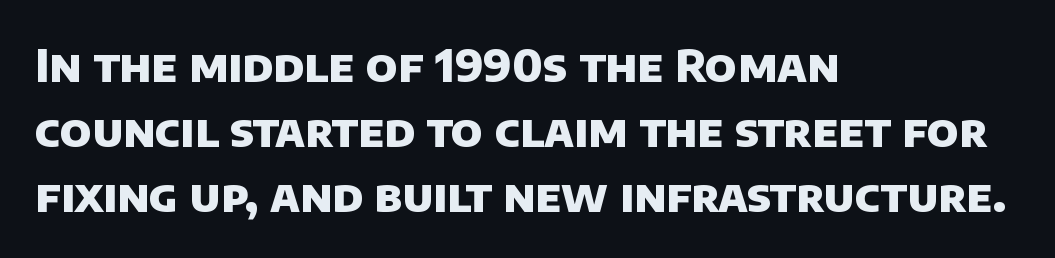
The zone under the glyphs is completely vacant. If you measured baseline to baseline, you'd find a middling distance. Strokes here are thick enough to call this a true bold. One-word summary of the alignment: left. Proportional: the letters do not fall into vertical columns. Default kerning and tracking; the words read as compact shapes.
